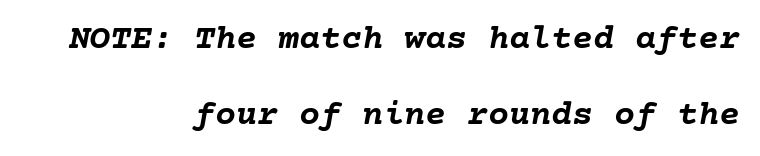
The image shows 35 px semibold type, italic (leaning right); set right-aligned, loose line spacing (2.16x), normal letter spacing, not underlined; low stroke contrast and a medium x-height.
